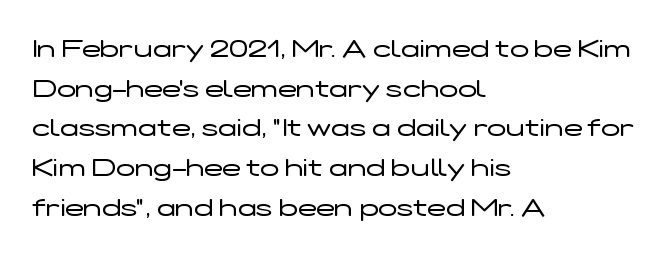
{"italic": "no", "bold": "no", "underline": "no", "align": "left", "line_spacing": "normal", "line_spacing_ratio": 1.59, "letter_spacing": "normal", "letter_spacing_em": 0.0, "glyph_px": 25}
